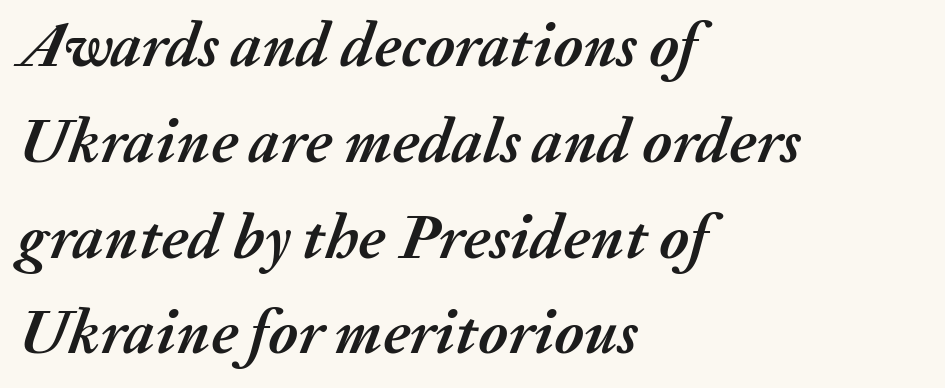
Short note: letters normally spaced. The lines sit at an ordinary, default distance from one another. The paragraph shown leans on its left margin. What weight is shown? A full bold with thick strokes. Underlining? Definitely not there. There's an unmistakable incline to the writing here.
